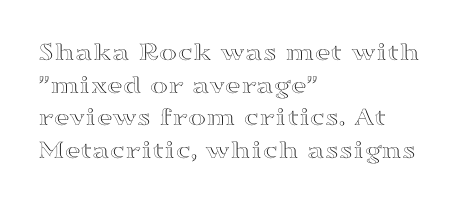
The image shows 27 px text type, upright; set left-aligned, line spacing 1.21x, normal letter spacing, not underlined.
